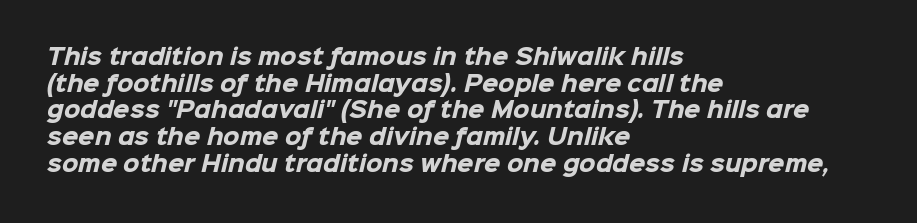
Unmarked baselines from the first word to the last. The setting favours the left margin, as ordinary paragraphs usually do. Regarding leading, the lines here are spaced in the standard way. Observe the ordinary spacing: letters are neighbours, not strangers. Heft: maximum for text — a bold.
